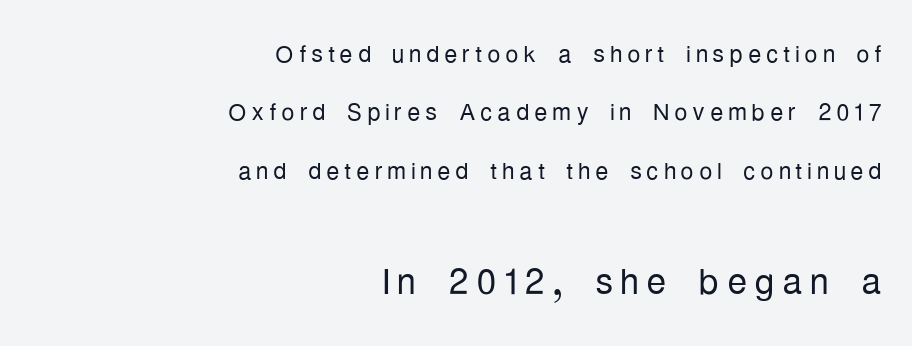
Q: Is the text bold? A: No.
Q: Is the text italic (slanted)? A: No, it is upright.
Q: Is the typeface a serif or a sans-serif typeface? A: Sans-serif.
Q: Is the text underlined? A: No.
Q: How is the paragraph aligned? A: Right-aligned.
Q: Which block of text is set in a larger size, the first (top) or the second (bottom)? A: The second (bottom) one.
Q: Width (condensed, normal, or wide)? A: Condensed.
Q: Stroke contrast? A: Low.
Q: x-height? A: Medium.
Q: Monospaced? A: No.
